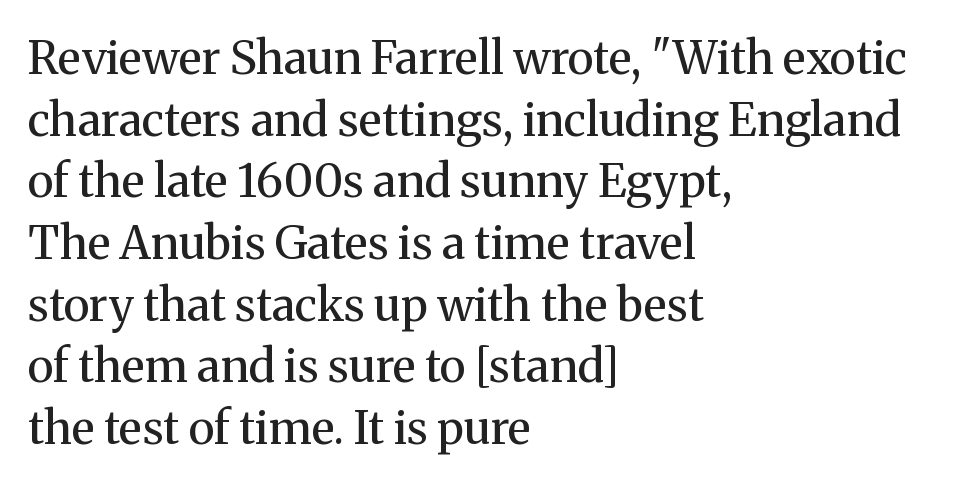
Where is the straight margin? On the left. No letter is thick-stroked: the sample isn't bold. Examine the stroke ends and you'll spot serifs. Tall strokes in this sample are plumb rather than angled. What stands out about the letter spacing? Nothing — it is the standard amount.
